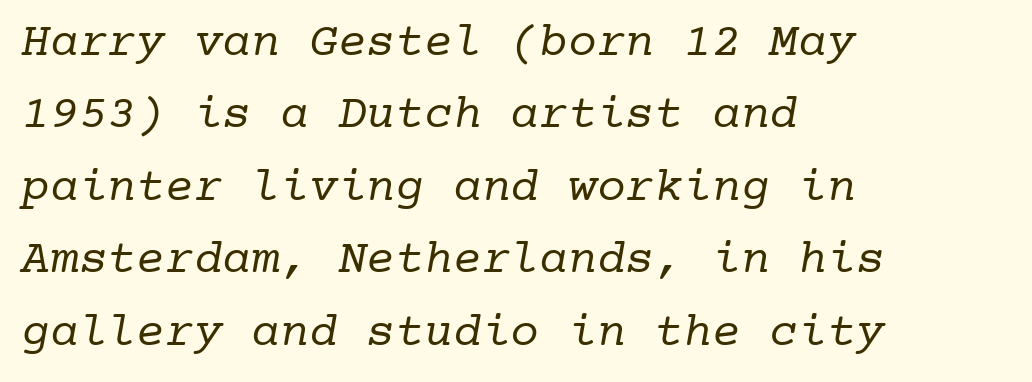
{"serif": "yes", "bold": "no", "weight": "regular", "width": "normal", "stroke_contrast": "low", "x_height": "medium", "monospaced": "yes", "underline": "no", "align": "left", "line_spacing": "normal", "line_spacing_ratio": 1.51, "letter_spacing": "normal", "letter_spacing_em": 0.0, "glyph_px": 48}
